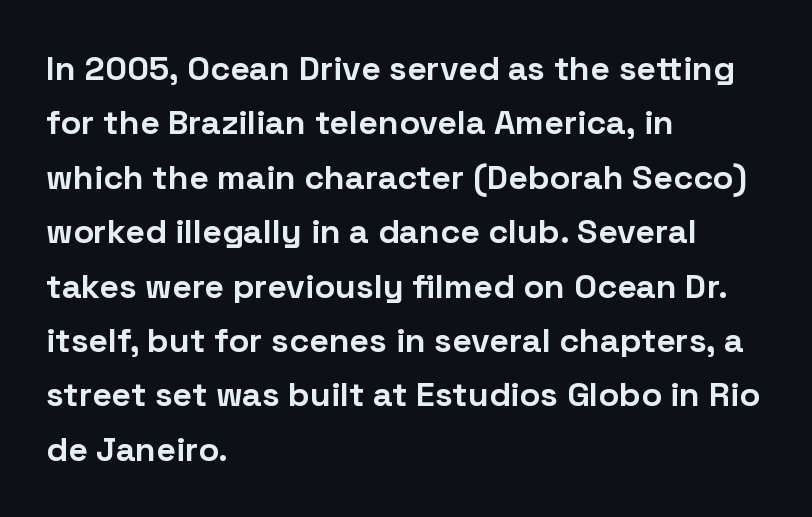
Q: Is the text bold? A: Yes.
Q: Is the text italic (slanted)? A: No, it is upright.
Q: Is the typeface a serif or a sans-serif typeface? A: Sans-serif.
Q: Is the text underlined? A: No.
Q: How is the paragraph aligned? A: Left-aligned.
Q: Is the spacing between letters normal or unusually wide? A: Normal.
Q: Is the spacing between lines tight, normal or loose? A: Normal.
Q: Width (condensed, normal, or wide)? A: Normal.
Q: Stroke contrast? A: Low.
Q: x-height? A: Medium.
Q: Monospaced? A: No.
